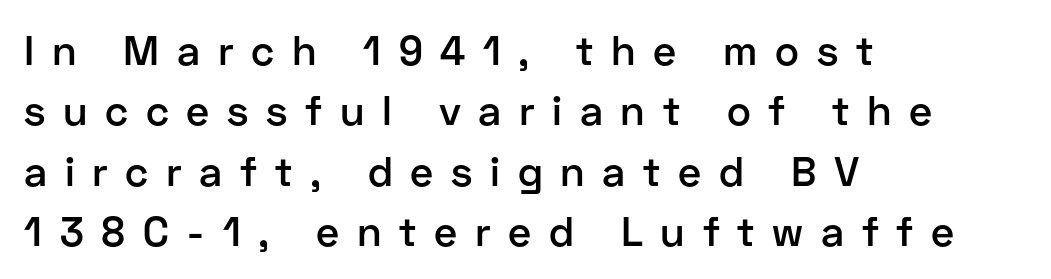
Horizontal alignment here is leftward, the default for most running prose. The typeface chosen for these lines omits serifs. Upright lettering throughout. Proportional: the letters do not fall into vertical columns. The passage shown is semibold, sitting just below true bold.
